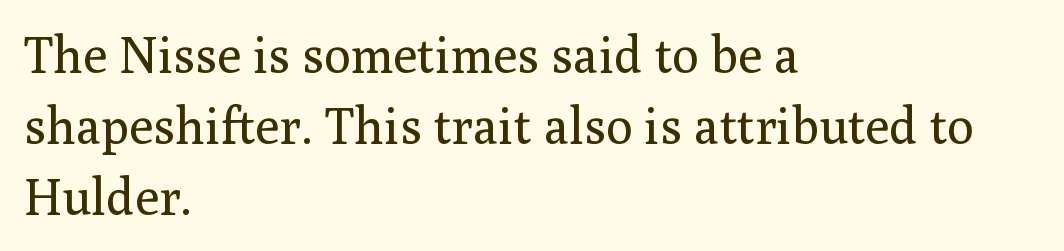
The rendering anchors every line to the left-hand side. In terms of posture, this sample is upright. Decoration check: the copy has no underline. The face used here is proportionally spaced, like ordinary book or web type.
